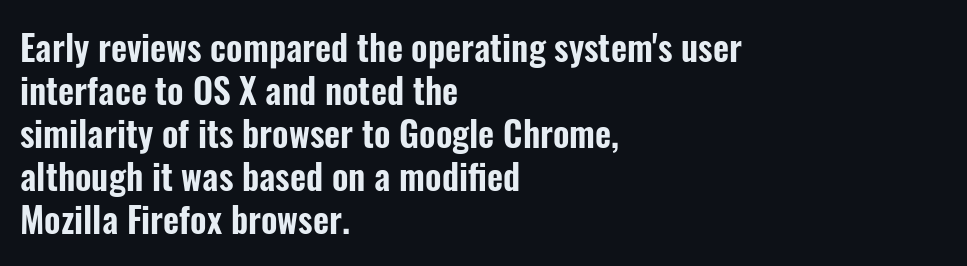
The image shows 35 px condensed sans-serif type, upright; set left-aligned, line spacing 1.23x, normal letter spacing, not underlined; low stroke contrast and a medium x-height.
